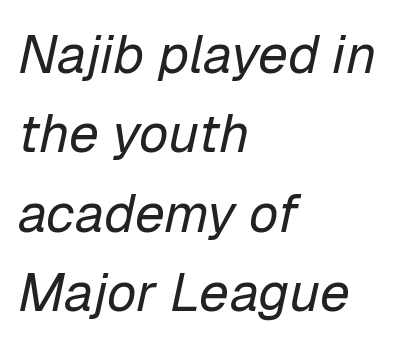
The image shows 54 px regular-weight type, italic (leaning right); set left-aligned, normal line spacing (1.47x), normal letter spacing, not underlined; low stroke contrast and a medium x-height.
